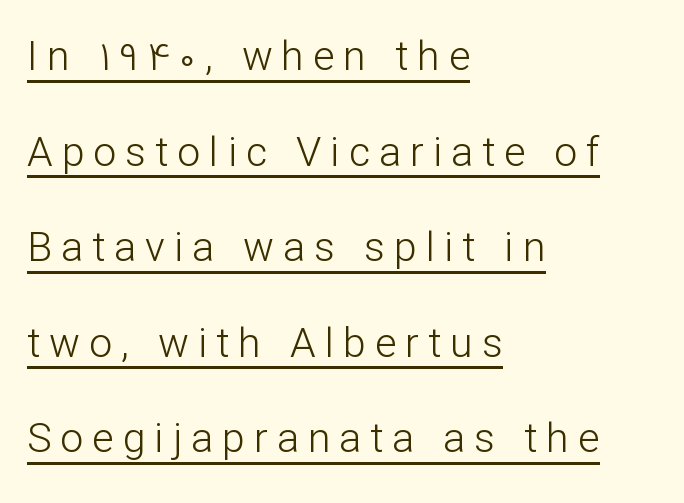
The image shows 41 px light sans-serif type, upright; set left-aligned, loose line spacing (2.33x), unusually wide letter spacing (+0.22 em), underlined; low stroke contrast and a medium x-height.
